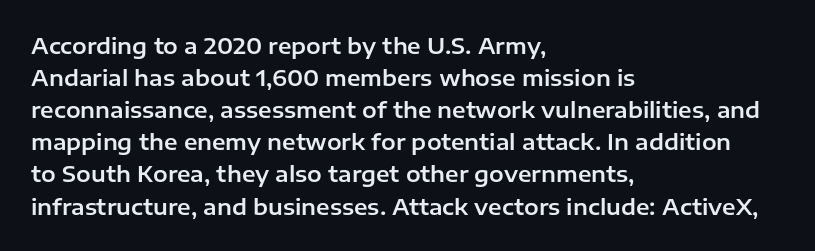
The image shows 22 px text type, upright; set left-aligned, normal line spacing (1.46x), normal letter spacing, not underlined.
